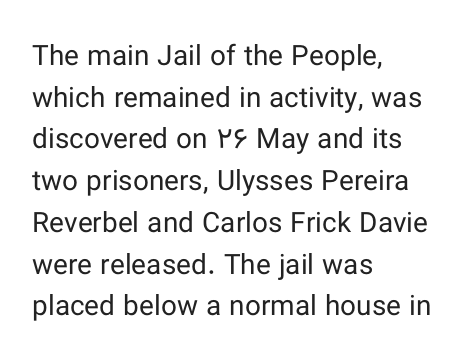
The image shows 28 px regular-weight sans-serif type, upright; set left-aligned, normal line spacing (1.49x), normal letter spacing, not underlined; low stroke contrast and a medium x-height.
